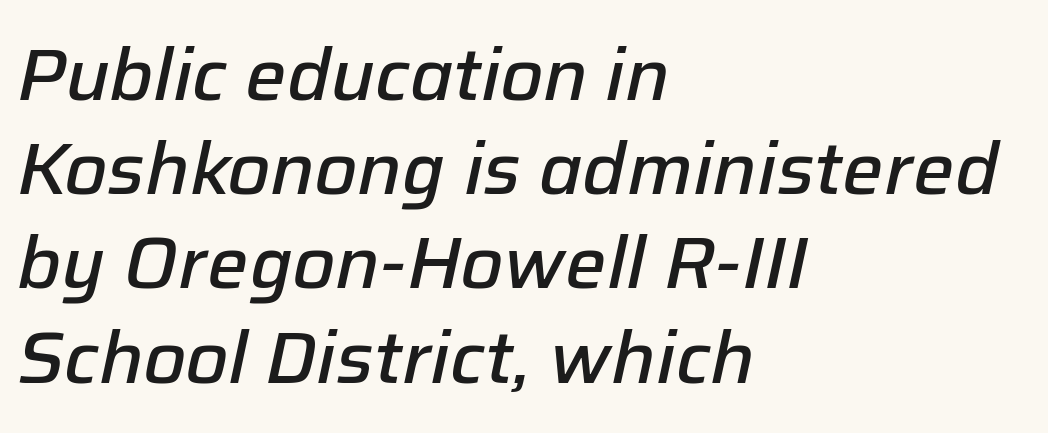
{"italic": "yes", "lean": "right", "slant_degrees": 12, "bold": "semi", "weight": "semibold", "width": "normal", "stroke_contrast": "low", "x_height": "medium", "monospaced": "no", "underline": "no", "align": "left", "line_spacing": "normal", "line_spacing_ratio": 1.29, "letter_spacing": "normal", "letter_spacing_em": 0.0, "glyph_px": 73}
